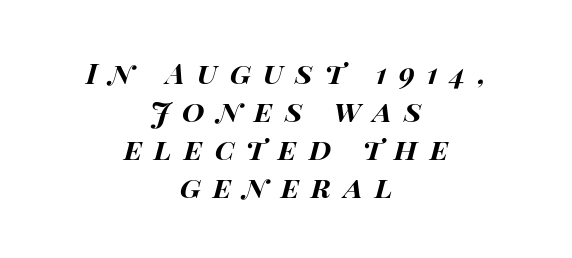
The image shows 29 px bold, wide type, italic (leaning right); set centered, normal line spacing (1.31x), unusually wide letter spacing (+0.42 em), not underlined; high stroke contrast and a large x-height.
